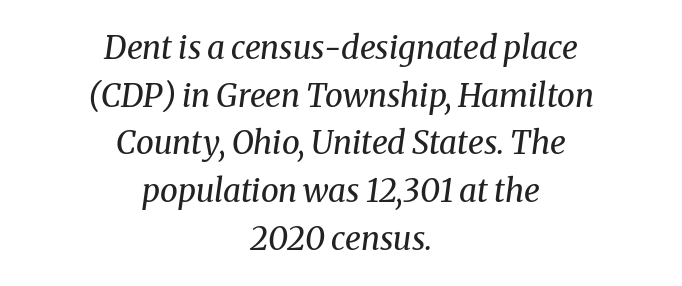
{"serif": "yes", "italic": "yes", "lean": "right", "slant_degrees": 8, "bold": "no", "weight": "regular", "width": "normal", "stroke_contrast": "medium", "x_height": "medium", "monospaced": "no", "underline": "no", "align": "center", "line_spacing": "normal", "line_spacing_ratio": 1.49, "letter_spacing": "normal", "letter_spacing_em": 0.0, "glyph_px": 32}
